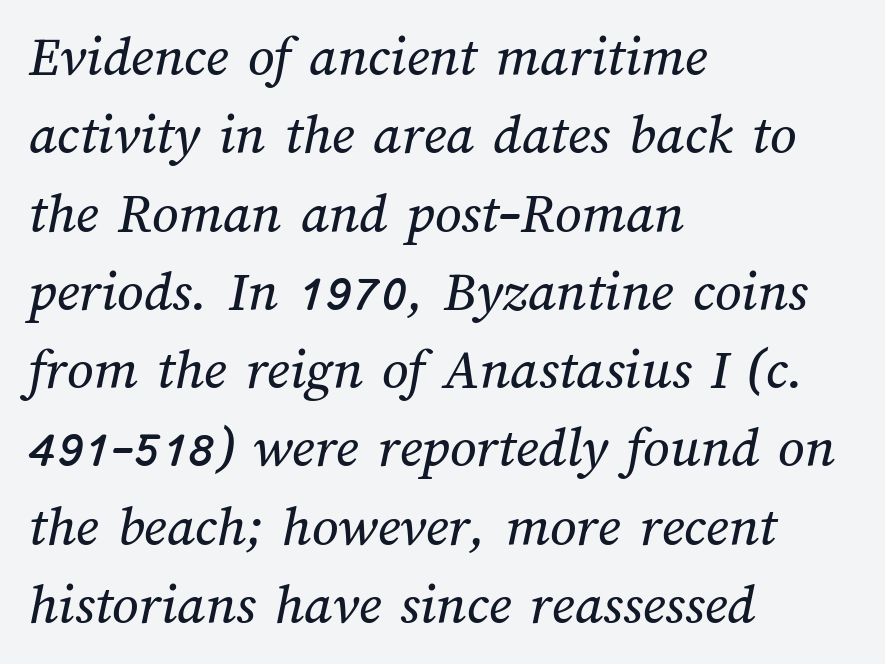
Here the glyphs are tracked normally, forming tight word shapes. The rendering uses natural spacing where letterforms have individual widths. How would I describe the line gaps? Plain and ordinary. Beneath every word, the page is bare. Left-aligned paragraph, ragged on the right.
